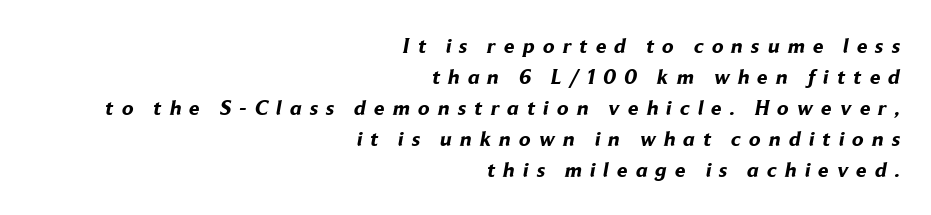
{"bold": "yes", "underline": "no", "align": "right", "line_spacing": "normal", "line_spacing_ratio": 1.48, "letter_spacing": "wide", "letter_spacing_em": 0.39, "glyph_px": 21}
